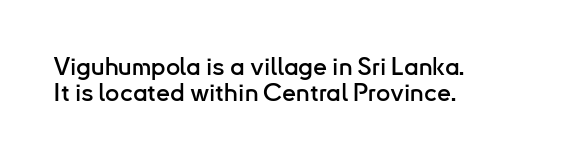
{"italic": "no", "underline": "no", "align": "left", "line_spacing": "tight", "line_spacing_ratio": 1.04, "letter_spacing": "normal", "letter_spacing_em": 0.0, "glyph_px": 25}
